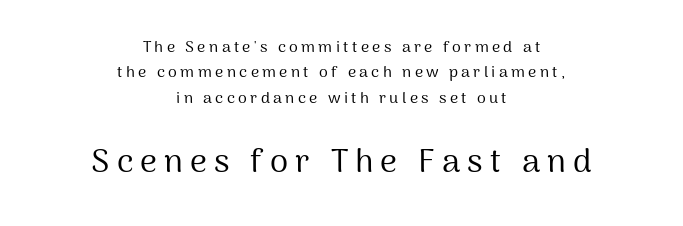
Q: Is the text bold? A: No.
Q: Is the text italic (slanted)? A: No, it is upright.
Q: Is the typeface a serif or a sans-serif typeface? A: Sans-serif.
Q: Is the text underlined? A: No.
Q: How is the paragraph aligned? A: Centered.
Q: Is the spacing between letters normal or unusually wide? A: Unusually wide.
Q: Is the spacing between lines tight, normal or loose? A: Normal.
Q: Which block of text is set in a larger size, the first (top) or the second (bottom)? A: The second (bottom) one.
Q: Width (condensed, normal, or wide)? A: Normal.
Q: Stroke contrast? A: Medium.
Q: x-height? A: Medium.
Q: Monospaced? A: No.
